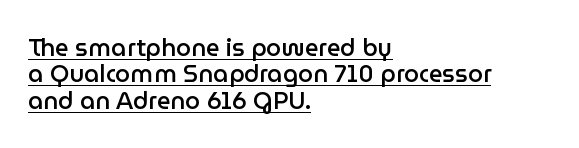
The image shows 24 px text type, upright; set left-aligned, tight line spacing (1.1x), normal letter spacing, underlined.
